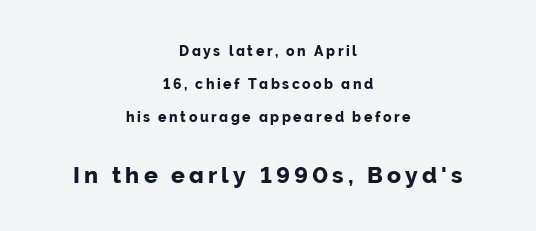
The passage is arranged like a title page — every line centered. Any mark beneath the type? The region is blank. Of the two passages, the one underneath uses the larger point size. Leading is clearly above the norm, producing a sparse column. Designer's note — italics off, roman on.
